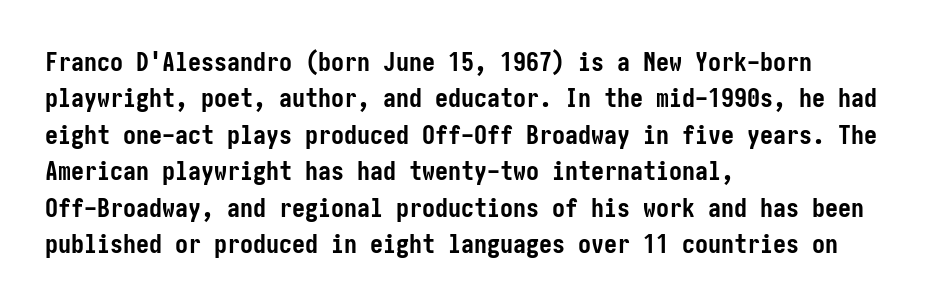
{"italic": "no", "bold": "yes", "underline": "no", "align": "left", "line_spacing": "normal", "line_spacing_ratio": 1.4, "letter_spacing": "normal", "letter_spacing_em": 0.0, "glyph_px": 26}
